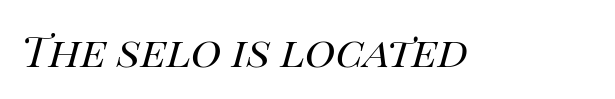
Q: Is the text bold? A: No.
Q: Is the text italic (slanted)? A: Yes, it leans right by about 14 degrees.
Q: Is the text underlined? A: No.
Q: Is the spacing between letters normal or unusually wide? A: Normal.
Q: Width (condensed, normal, or wide)? A: Normal.
Q: Stroke contrast? A: High.
Q: x-height? A: Large.
Q: Monospaced? A: No.
